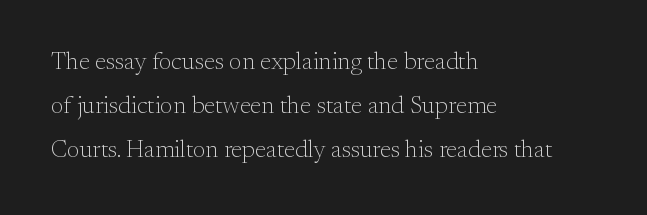
Nobody touched the tracking dial on this one. The specimen omits any rule beneath the text block's lines. The type sits square on the baseline with zero lean. The cut favours lightness, reaching ordinary text weight at its darkest. Line beginnings align vertically; line endings do not.
